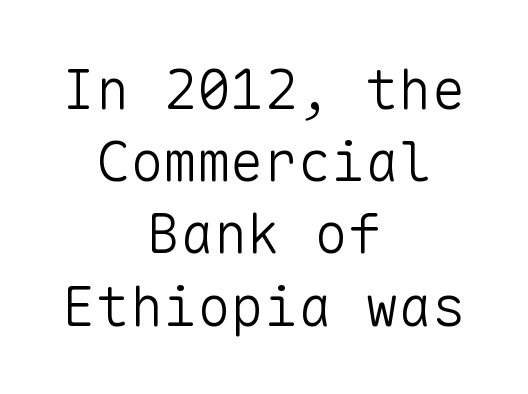
Q: Is the text bold? A: No.
Q: Is the text italic (slanted)? A: No, it is upright.
Q: Is the typeface a serif or a sans-serif typeface? A: Sans-serif.
Q: Is the text underlined? A: No.
Q: How is the paragraph aligned? A: Centered.
Q: Is the spacing between letters normal or unusually wide? A: Normal.
Q: Is the spacing between lines tight, normal or loose? A: Normal.
Q: Width (condensed, normal, or wide)? A: Normal.
Q: Stroke contrast? A: Low.
Q: x-height? A: Medium.
Q: Monospaced? A: Yes.
